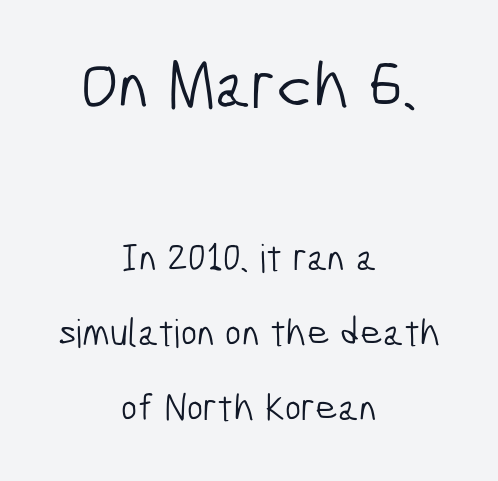
Rule under the text: the space is simply empty. The initial chunk of copy outweighs the following chunk in type size. What kind of face is this? One without serifs — a sans. Interline gaps are noticeably wide in this sample. These lines are rendered in a variable-pitch font.
